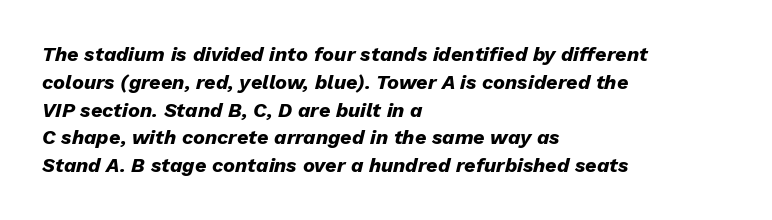
Q: Is the text bold? A: Yes.
Q: Is the text italic (slanted)? A: Yes, it leans right by about 13 degrees.
Q: Is the text underlined? A: No.
Q: How is the paragraph aligned? A: Left-aligned.
Q: Is the spacing between letters normal or unusually wide? A: Normal.
Q: Is the spacing between lines tight, normal or loose? A: Normal.
